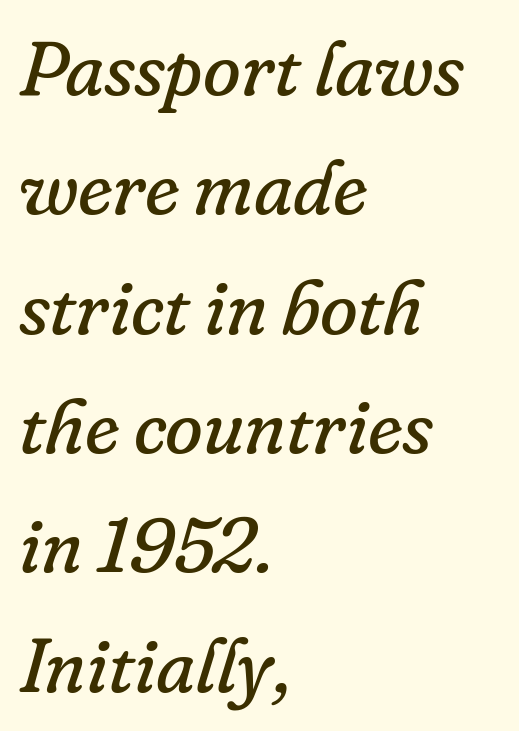
{"serif": "yes", "italic": "yes", "lean": "right", "slant_degrees": 16, "bold": "no", "weight": "regular", "width": "normal", "stroke_contrast": "low", "x_height": "small", "monospaced": "no", "underline": "no", "align": "left", "line_spacing": "normal", "line_spacing_ratio": 1.55, "letter_spacing": "normal", "letter_spacing_em": 0.0, "glyph_px": 77}
